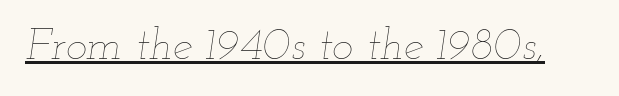
Q: Is the text bold? A: No.
Q: Is the text italic (slanted)? A: Yes, it leans right by about 12 degrees.
Q: Is the text underlined? A: Yes.
Q: Is the spacing between letters normal or unusually wide? A: Normal.
Q: Width (condensed, normal, or wide)? A: Wide.
Q: Stroke contrast? A: Low.
Q: x-height? A: Small.
Q: Monospaced? A: No.
